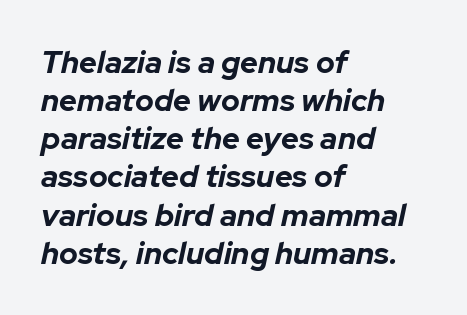
Q: Is the text bold? A: Yes.
Q: Is the text italic (slanted)? A: Yes, it leans right by about 12 degrees.
Q: Is the text underlined? A: No.
Q: How is the paragraph aligned? A: Left-aligned.
Q: Is the spacing between letters normal or unusually wide? A: Normal.
Q: Width (condensed, normal, or wide)? A: Normal.
Q: Stroke contrast? A: Low.
Q: x-height? A: Medium.
Q: Monospaced? A: No.
